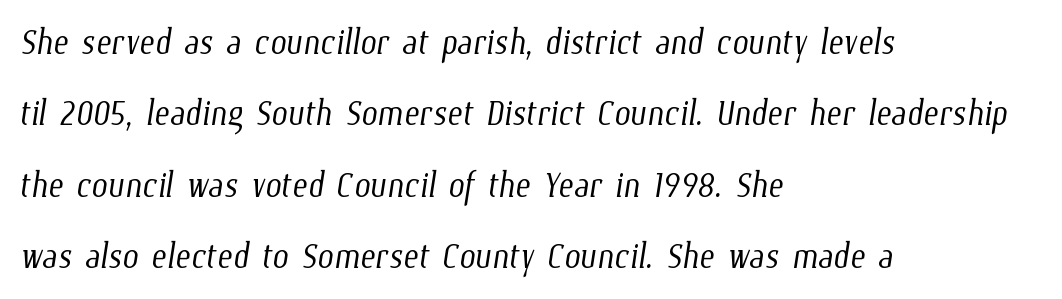
Q: Is the text bold? A: No.
Q: Is the text underlined? A: No.
Q: How is the paragraph aligned? A: Left-aligned.
Q: Is the spacing between letters normal or unusually wide? A: Normal.
Q: Is the spacing between lines tight, normal or loose? A: Normal.
Q: Width (condensed, normal, or wide)? A: Condensed.
Q: Stroke contrast? A: Low.
Q: x-height? A: Medium.
Q: Monospaced? A: No.
